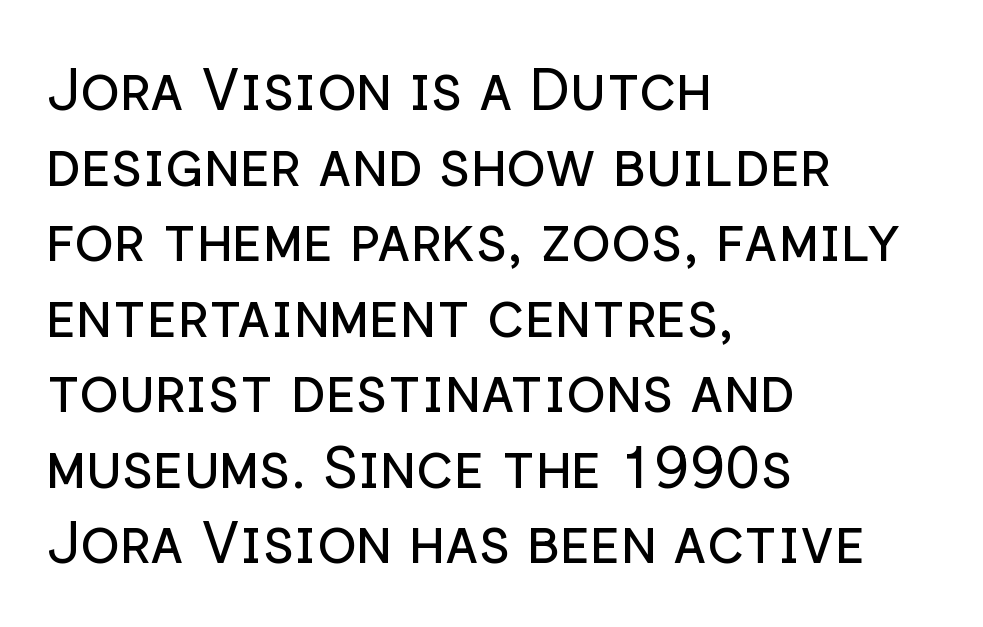
The image shows 59 px regular-weight sans-serif type, upright; set left-aligned, normal line spacing (1.28x), normal letter spacing, not underlined; low stroke contrast and a medium x-height.
